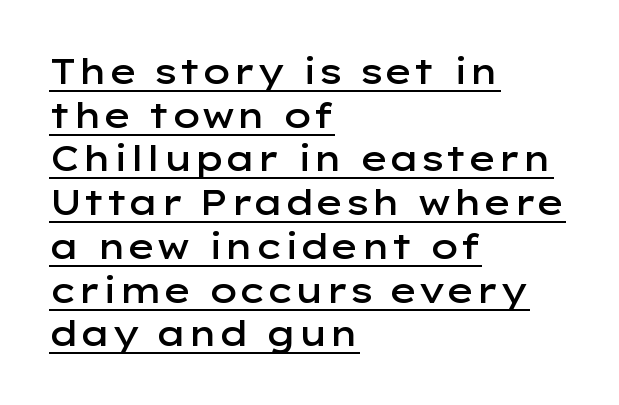
{"serif": "no", "italic": "no", "bold": "semi", "weight": "semibold", "width": "wide", "stroke_contrast": "low", "x_height": "medium", "monospaced": "no", "underline": "yes", "align": "left", "line_spacing": "normal", "line_spacing_ratio": 1.25, "letter_spacing": "normal", "letter_spacing_em": 0.0, "glyph_px": 35}
